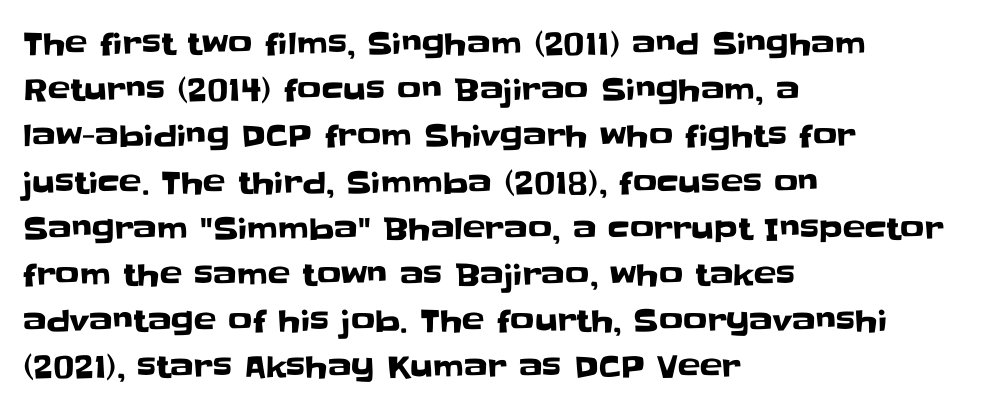
{"serif": "no", "italic": "no", "width": "normal", "stroke_contrast": "low", "x_height": "large", "monospaced": "no", "underline": "no", "align": "left", "line_spacing": "normal", "line_spacing_ratio": 1.54, "letter_spacing": "normal", "letter_spacing_em": 0.0, "glyph_px": 30}
